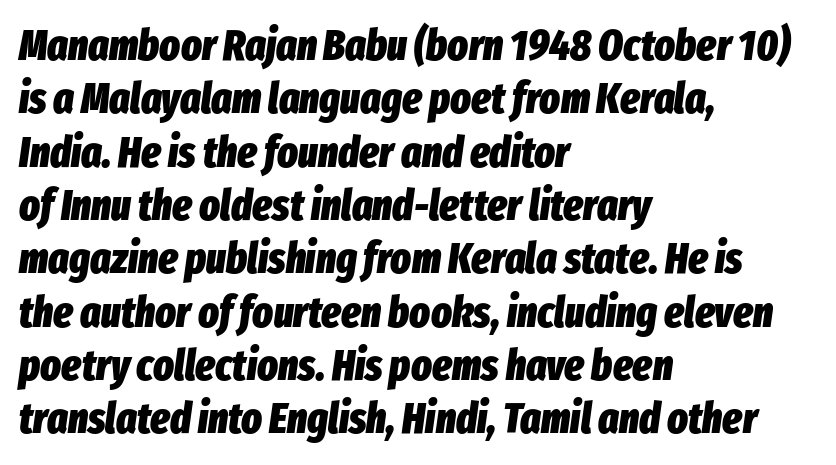
The image shows 43 px heavy, condensed type, italic (leaning right); set left-aligned, line spacing 1.24x, normal letter spacing, not underlined; low stroke contrast and a medium x-height.
